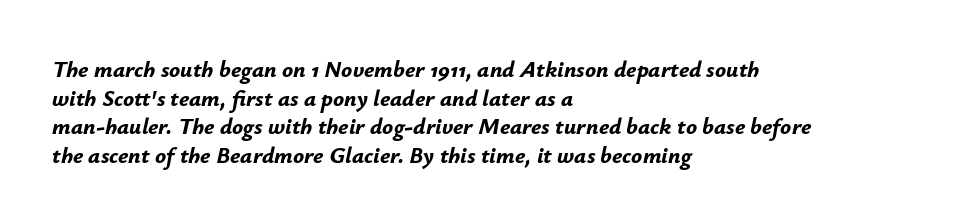
Is the block centered? No — it sits flush against the left margin. The area under the type is left untouched. Emphasis by weight is at full strength: bold. Would a proofreader flag this as italicized? Yes. The letters sit at their default tracking, neither squeezed nor spread.
